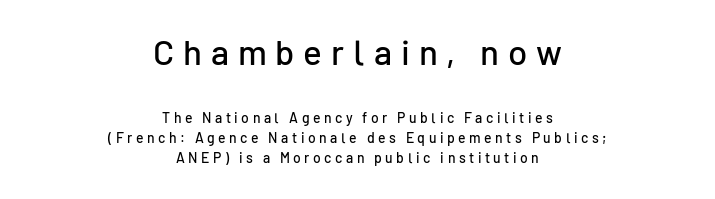
The image shows 35 px sans-serif type, upright; set centered, normal line spacing (1.45x), unusually wide letter spacing (+0.25 em), not underlined; the first (top) block is 2.5x larger; low stroke contrast and a medium x-height.
